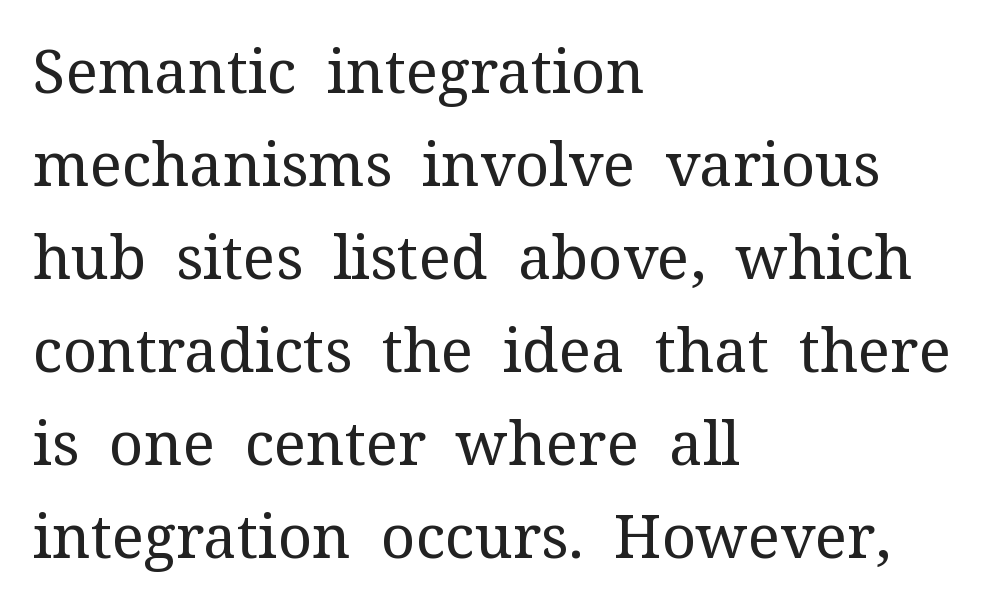
Heft: none added — not bold. The text block is weighted toward the left margin, trailing off unevenly rightward. Yep, those are serifs on the letters. Is this a fixed-width face? No — the glyphs have proportional, varying widths. Tracking here is standard; glyphs follow each other at the usual distance. This block has exactly the height ordinary leading produces.
